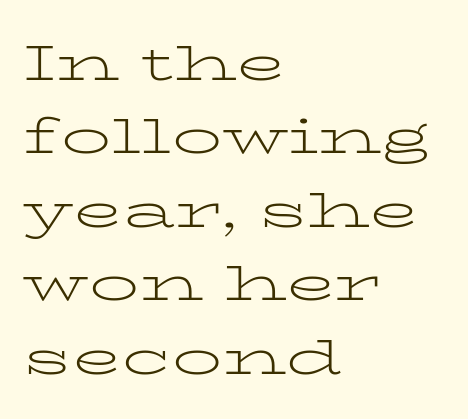
{"serif": "yes", "italic": "no", "bold": "no", "weight": "light", "width": "wide", "stroke_contrast": "low", "x_height": "medium", "monospaced": "no", "underline": "no", "align": "left", "line_spacing": "normal", "line_spacing_ratio": 1.47, "letter_spacing": "normal", "letter_spacing_em": 0.0, "glyph_px": 50}
